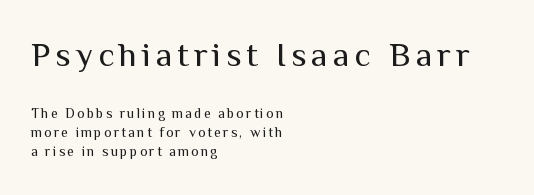
Q: Is the text bold? A: No.
Q: Is the text italic (slanted)? A: No, it is upright.
Q: Is the typeface a serif or a sans-serif typeface? A: Sans-serif.
Q: Is the text underlined? A: No.
Q: How is the paragraph aligned? A: Left-aligned.
Q: Is the spacing between lines tight, normal or loose? A: Normal.
Q: Which block of text is set in a larger size, the first (top) or the second (bottom)? A: The first (top) one.
Q: Width (condensed, normal, or wide)? A: Normal.
Q: Stroke contrast? A: Medium.
Q: x-height? A: Medium.
Q: Monospaced? A: No.
